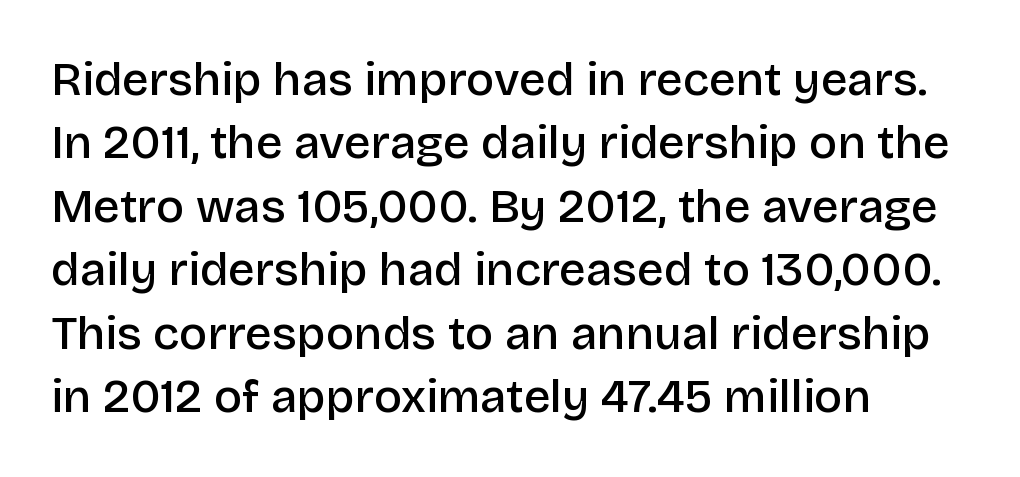
Q: Is the text bold? A: Semi-bold.
Q: Is the text italic (slanted)? A: No, it is upright.
Q: Is the typeface a serif or a sans-serif typeface? A: Sans-serif.
Q: Is the text underlined? A: No.
Q: How is the paragraph aligned? A: Left-aligned.
Q: Is the spacing between letters normal or unusually wide? A: Normal.
Q: Is the spacing between lines tight, normal or loose? A: Normal.
Q: Width (condensed, normal, or wide)? A: Normal.
Q: Stroke contrast? A: Low.
Q: x-height? A: Large.
Q: Monospaced? A: No.
